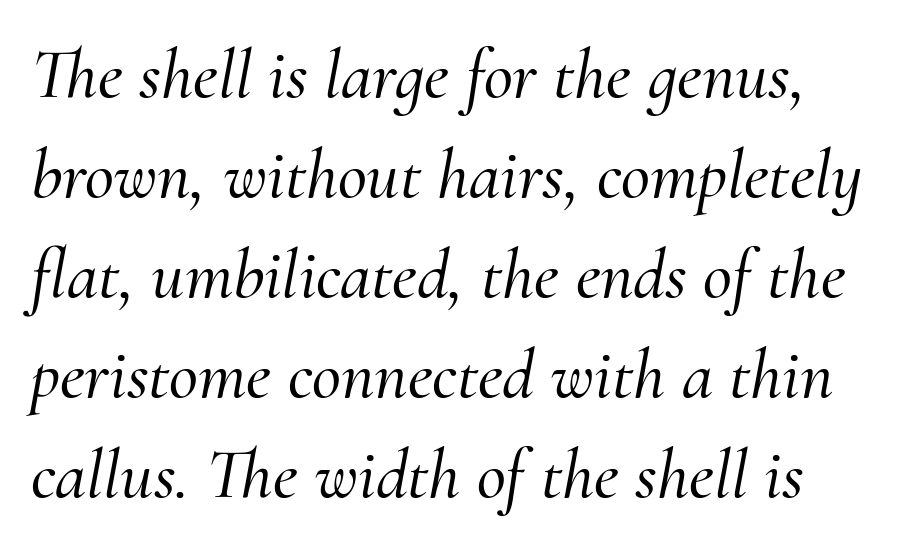
The image shows 71 px serif type, italic (leaning right); set normal line spacing (1.41x), normal letter spacing, not underlined; medium stroke contrast and a small x-height.
